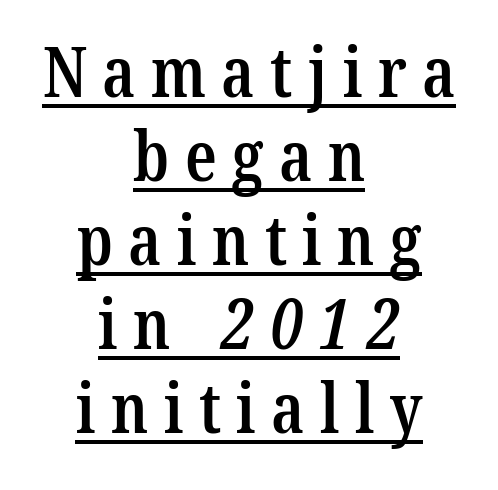
{"serif": "yes", "bold": "semi", "weight": "semibold", "width": "condensed", "stroke_contrast": "low", "x_height": "medium", "monospaced": "no", "underline": "yes", "align": "center", "line_spacing_ratio": 1.2, "letter_spacing": "wide", "letter_spacing_em": 0.22, "glyph_px": 70}
